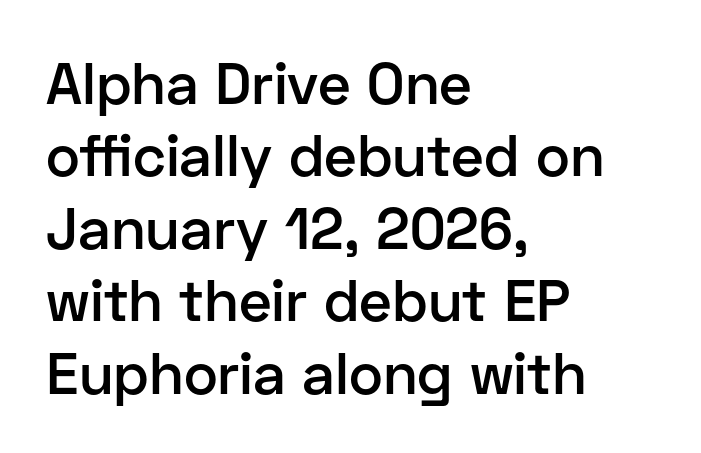
The image shows 58 px semibold sans-serif type, upright; set left-aligned, normal line spacing (1.25x), normal letter spacing, not underlined; low stroke contrast and a medium x-height.
